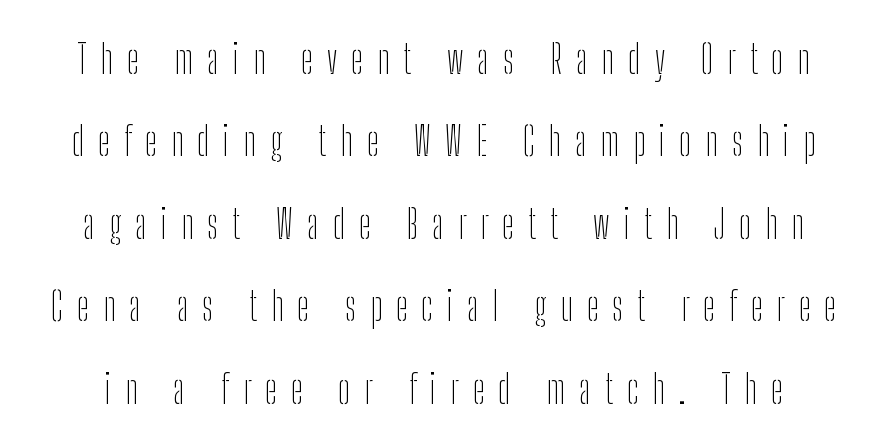
Q: Is the text bold? A: No.
Q: Is the text italic (slanted)? A: No, it is upright.
Q: Is the typeface a serif or a sans-serif typeface? A: Sans-serif.
Q: Is the text underlined? A: No.
Q: Is the spacing between letters normal or unusually wide? A: Unusually wide.
Q: Is the spacing between lines tight, normal or loose? A: Loose.
Q: Width (condensed, normal, or wide)? A: Condensed.
Q: Stroke contrast? A: Low.
Q: x-height? A: Medium.
Q: Monospaced? A: No.
